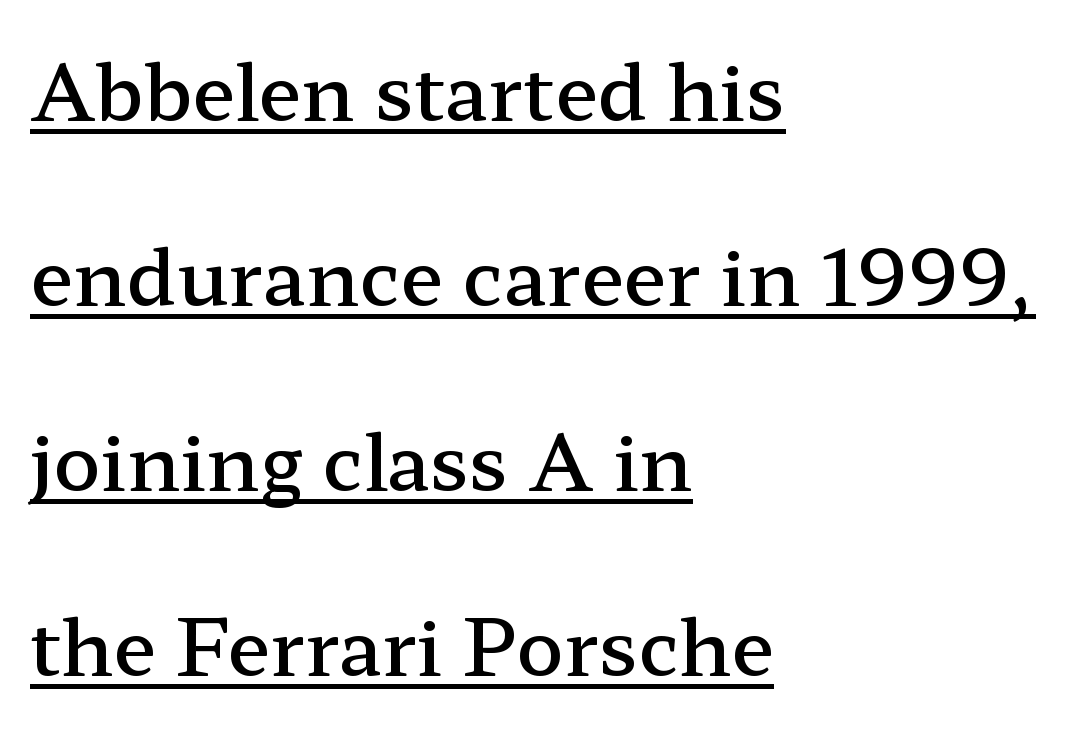
The image shows 78 px semibold, wide serif type, upright; set left-aligned, loose line spacing (2.37x), normal letter spacing, underlined; low stroke contrast and a medium x-height.
